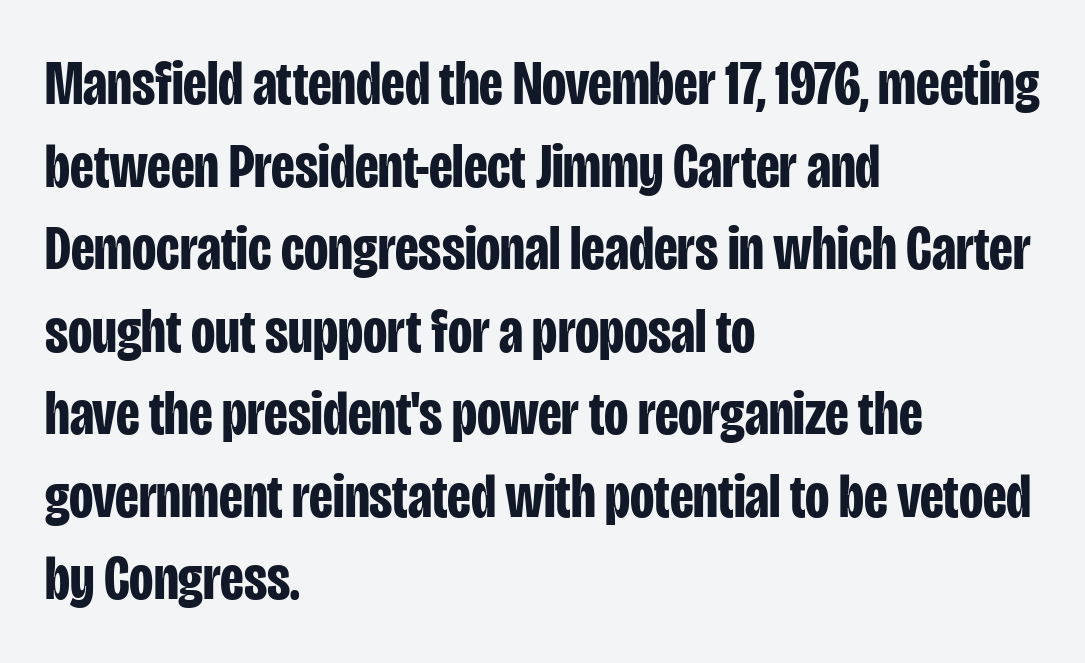
Q: Is the text bold? A: Yes.
Q: Is the text italic (slanted)? A: No, it is upright.
Q: Is the typeface a serif or a sans-serif typeface? A: Sans-serif.
Q: Is the text underlined? A: No.
Q: How is the paragraph aligned? A: Left-aligned.
Q: Is the spacing between letters normal or unusually wide? A: Normal.
Q: Is the spacing between lines tight, normal or loose? A: Normal.
Q: Width (condensed, normal, or wide)? A: Condensed.
Q: Stroke contrast? A: Low.
Q: x-height? A: Large.
Q: Monospaced? A: No.
